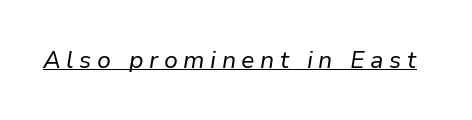
Tracking value appears strongly positive — letters spread wide. This sample uses an oblique cut, with every glyph tilted off the vertical. Decoration check: the copy is underlined. Weight: not bold — regular or lighter.
